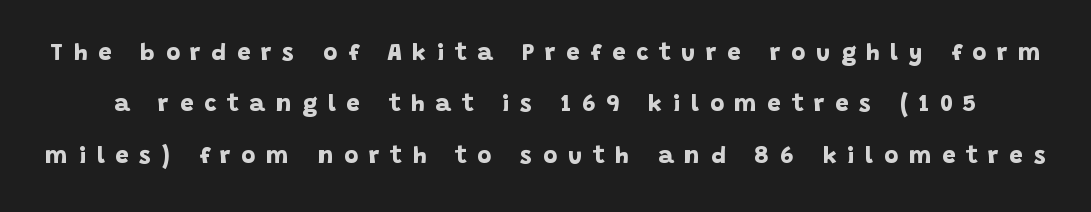
Each new line begins a long way beneath the previous one. The baseline area is clear. The letterforms stand isolated, each surrounded by extra space. Each glyph is drawn with heavy, bold strokes.
